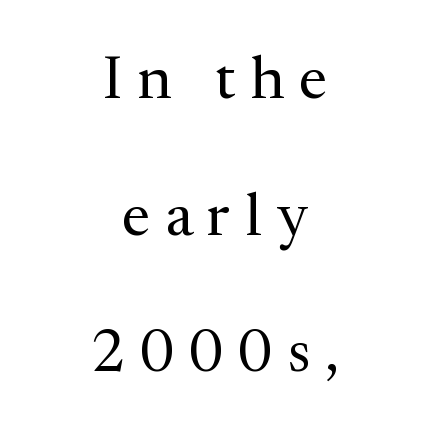
Alignment: centered. Is there much room between lines? Yes — plenty of vertical air separates them. The face used here is rendered with a markedly widened letterfit. You could not count columns in this text — the font is proportionally spaced. The typography opts for an upright posture over an oblique one. A typesetter would label this face a serif.
